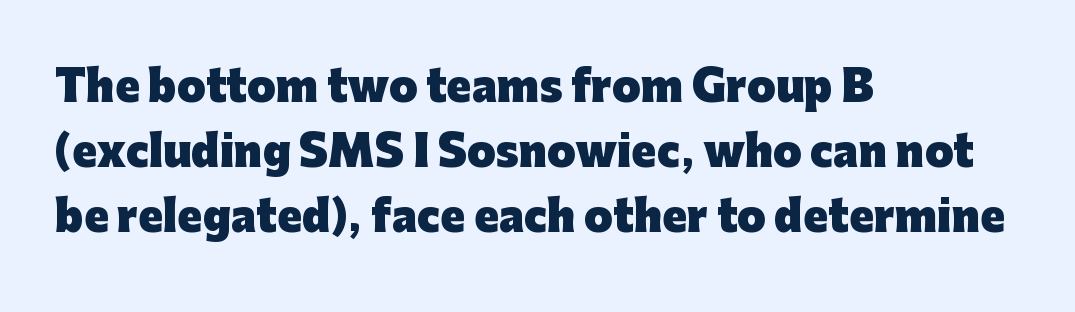
Q: Is the text bold? A: Yes.
Q: Is the text italic (slanted)? A: No, it is upright.
Q: Is the typeface a serif or a sans-serif typeface? A: Sans-serif.
Q: Is the text underlined? A: No.
Q: How is the paragraph aligned? A: Left-aligned.
Q: Is the spacing between letters normal or unusually wide? A: Normal.
Q: Is the spacing between lines tight, normal or loose? A: Normal.
Q: Width (condensed, normal, or wide)? A: Normal.
Q: Stroke contrast? A: Low.
Q: x-height? A: Medium.
Q: Monospaced? A: No.
